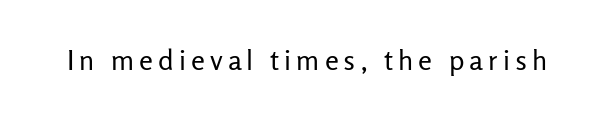
A typesetter would call this proportional, since set widths differ per character. Nope, no serifs anywhere on these letters. Posture: upright roman. The string is rendered with underlining switched off. Stems and bowls with no extra thickness — not bold.
